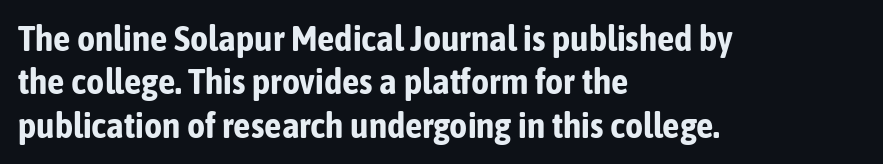
{"serif": "no", "italic": "no", "bold": "yes", "weight": "bold", "width": "condensed", "stroke_contrast": "low", "x_height": "medium", "monospaced": "no", "underline": "no", "align": "left", "line_spacing_ratio": 1.24, "letter_spacing": "normal", "letter_spacing_em": 0.0, "glyph_px": 35}
